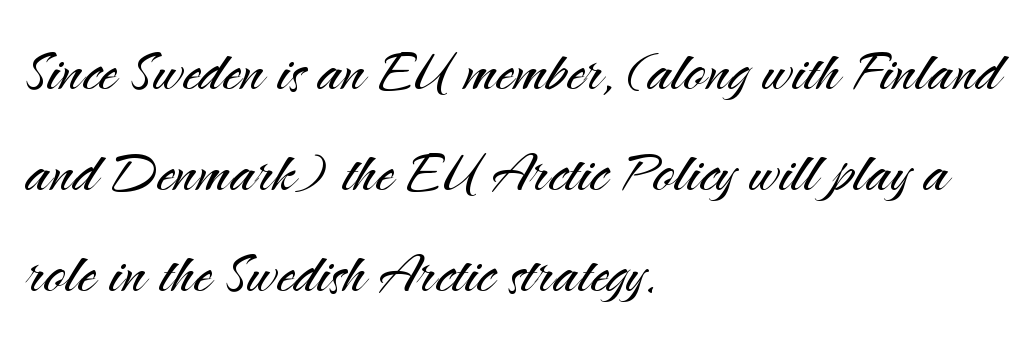
Line beginnings align vertically; line endings do not. No heavy texture on the line: the type isn't bold. One glance says typical: line gaps are just what's usual. No feet cap the strokes, marking this as sans-serif type. Think of a printed novel: that variable character pitch is what you see here.
